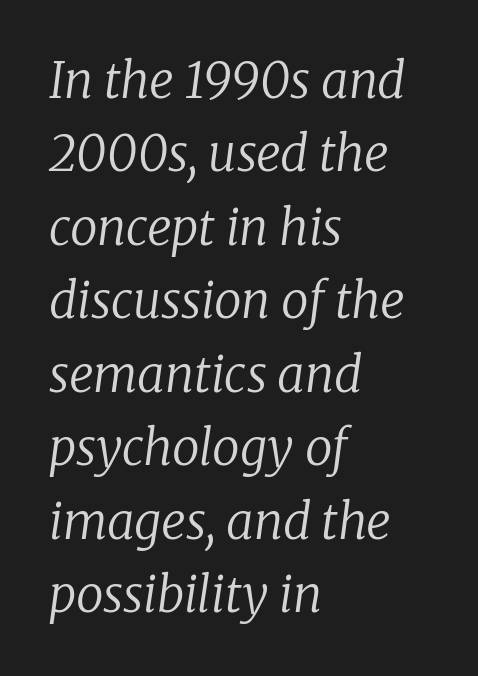
There's an unmistakable incline to the writing here. Ink coverage per letter is moderate at most. Honestly, the letter spacing is just normal — you wouldn't notice it. Anything drawn beneath the words? Only blank space. Little horizontal feet cap the strokes, marking this as serif type. Caption: multi-line text, flush left, ragged right.
